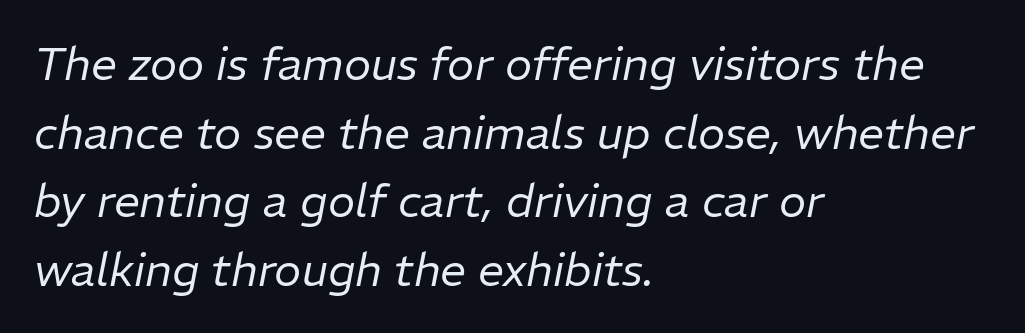
Q: Is the text bold? A: No.
Q: Is the text italic (slanted)? A: Yes, it leans right by about 11 degrees.
Q: Is the text underlined? A: No.
Q: How is the paragraph aligned? A: Left-aligned.
Q: Is the spacing between letters normal or unusually wide? A: Normal.
Q: Is the spacing between lines tight, normal or loose? A: Normal.
Q: Width (condensed, normal, or wide)? A: Normal.
Q: Stroke contrast? A: Low.
Q: x-height? A: Medium.
Q: Monospaced? A: No.
